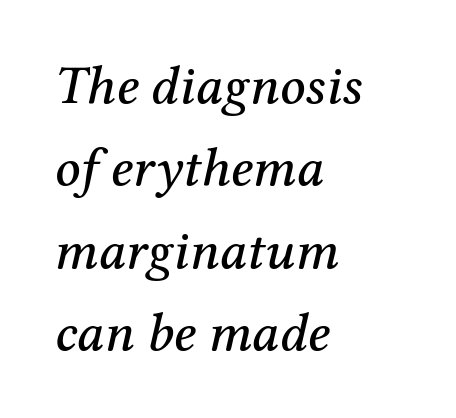
The line-height multiplier appears to be the usual default. Visually the block forms a straight wall on the left and a jagged coastline on the right. Tracking value appears to be zero — textbook default spacing. The passage shown is not underscored anywhere. These lines are rendered in a variable-pitch font.
